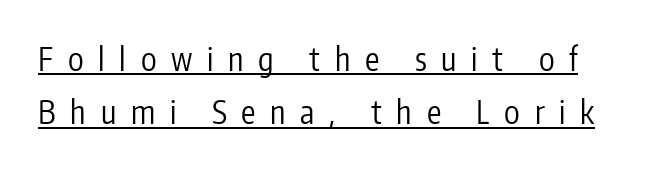
{"serif": "no", "italic": "no", "bold": "no", "weight": "regular", "width": "condensed", "stroke_contrast": "low", "x_height": "medium", "monospaced": "no", "underline": "yes", "line_spacing": "normal", "line_spacing_ratio": 1.67, "letter_spacing": "wide", "letter_spacing_em": 0.46, "glyph_px": 32}
